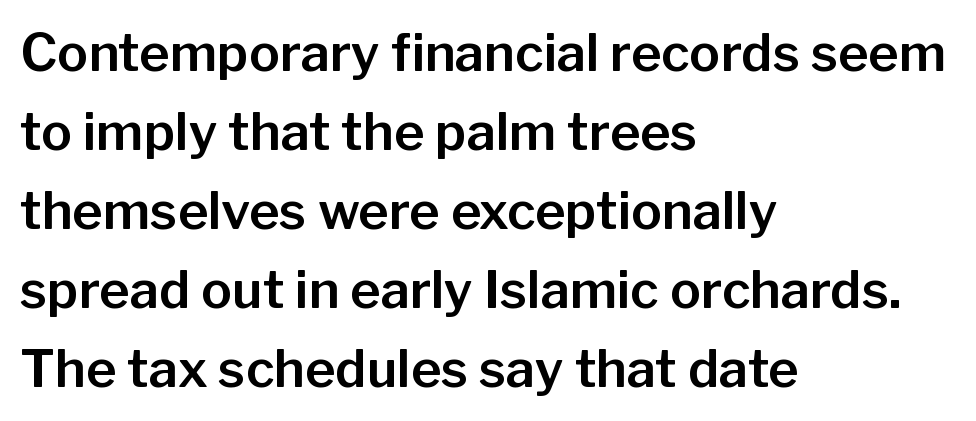
{"serif": "no", "italic": "no", "width": "normal", "stroke_contrast": "low", "x_height": "medium", "monospaced": "no", "underline": "no", "align": "left", "line_spacing": "normal", "line_spacing_ratio": 1.52, "letter_spacing": "normal", "letter_spacing_em": 0.0, "glyph_px": 52}
